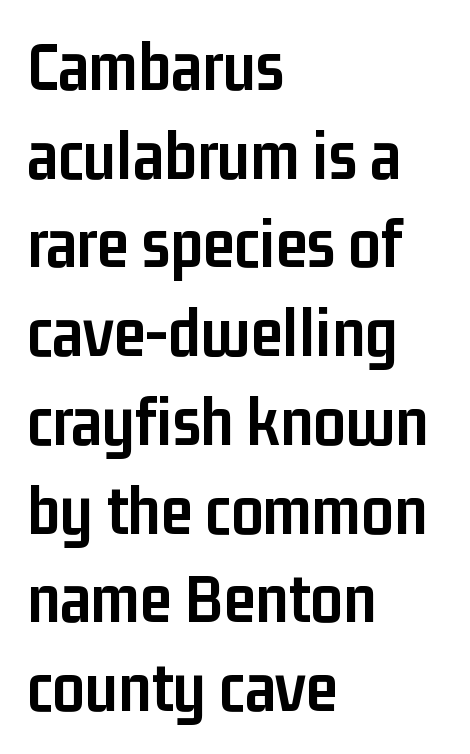
No feet cap the strokes, marking this as sans-serif type. These lines are set flush left with a ragged right edge. The passage shown is emphatically bold. The passage shown stacks its lines at a standard gap. Do the characters align in a grid? No, the font is proportional.
